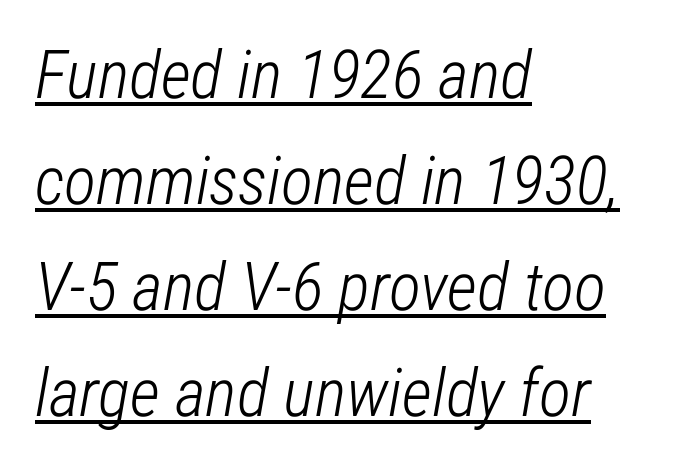
Short note: letters normally spaced. Caption: face not bold, strokes unweighted. Style check: oblique. Is there much room between lines? A standard amount, neither cramped nor airy. Here the designer chose a conventional face with non-uniform glyph widths.
